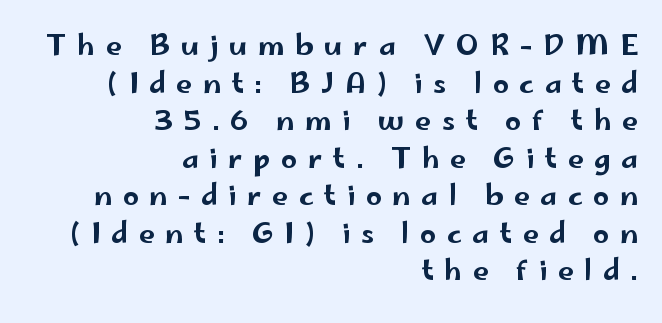
The image shows 28 px wide sans-serif type, upright; set right-aligned, normal line spacing (1.34x), unusually wide letter spacing (+0.38 em), not underlined; low stroke contrast and a small x-height.
